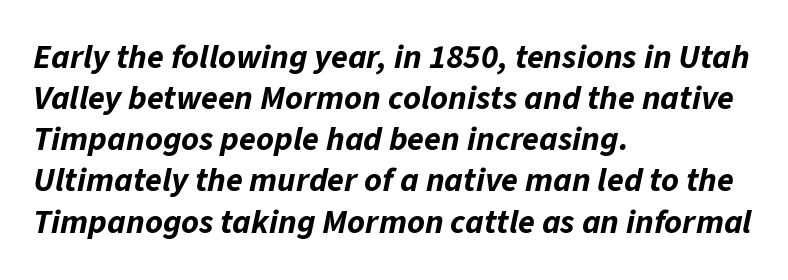
The image shows 34 px bold type, italic (leaning right); set left-aligned, line spacing 1.21x, normal letter spacing, not underlined; low stroke contrast and a medium x-height.
